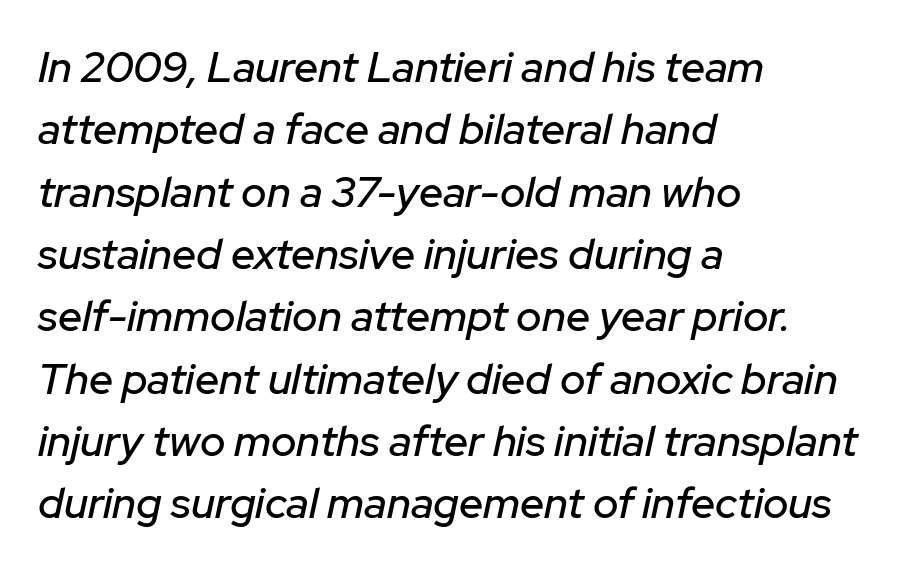
{"italic": "yes", "lean": "right", "slant_degrees": 12, "width": "normal", "stroke_contrast": "low", "x_height": "medium", "monospaced": "no", "underline": "no", "align": "left", "line_spacing": "normal", "line_spacing_ratio": 1.45, "letter_spacing": "normal", "letter_spacing_em": 0.0, "glyph_px": 43}
